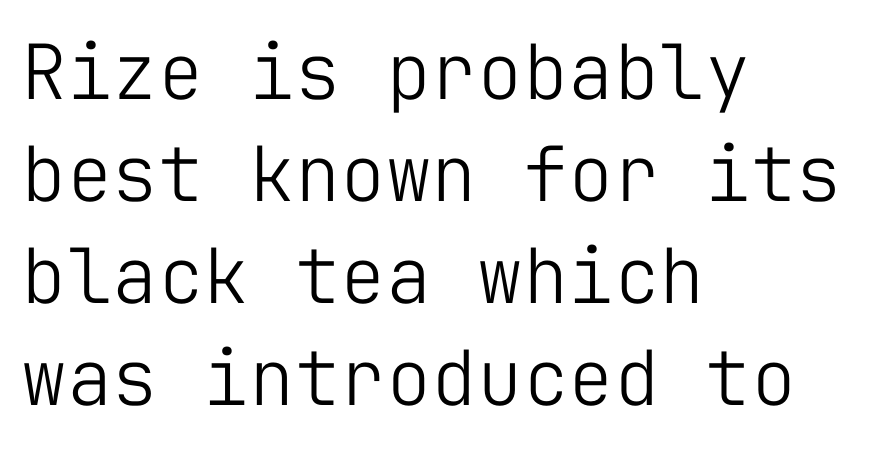
Underlining? Definitely not there. The letters march in equal steps, a hallmark of fixed-pitch type. Horizontal bands of white between lines are of average thickness. The passage shown has conventional tracking throughout.
